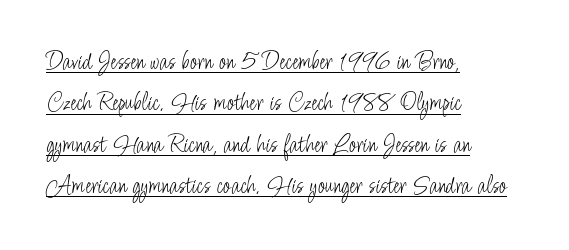
Q: Is the text bold? A: No.
Q: Is the text italic (slanted)? A: Yes.
Q: Is the text underlined? A: Yes.
Q: How is the paragraph aligned? A: Left-aligned.
Q: Is the spacing between letters normal or unusually wide? A: Normal.
Q: Is the spacing between lines tight, normal or loose? A: Normal.
